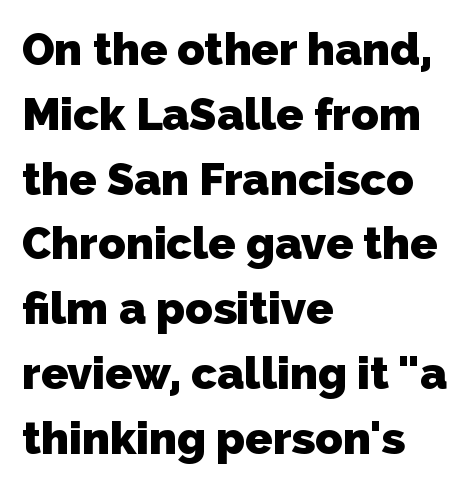
What stands out about the letter spacing? Nothing — it is the standard amount. Caption: multi-line text, flush left, ragged right. Heft: maximum for text — a bold. The glyphs in this specimen are sans serif. A clean baseline with only descenders dipping below it. Proportional: the letters do not fall into vertical columns.
